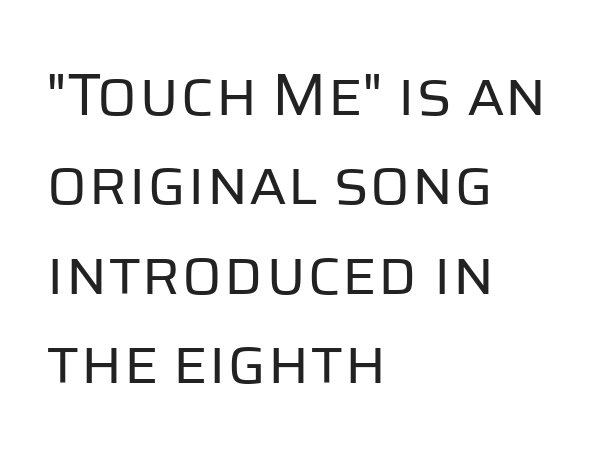
The face looks like a standard text weight, possibly lighter. A roman cut, with each character standing at attention. Observe the absence of serifs on each vertical stroke in this sample. The face used here is proportionally spaced, like ordinary book or web type.
